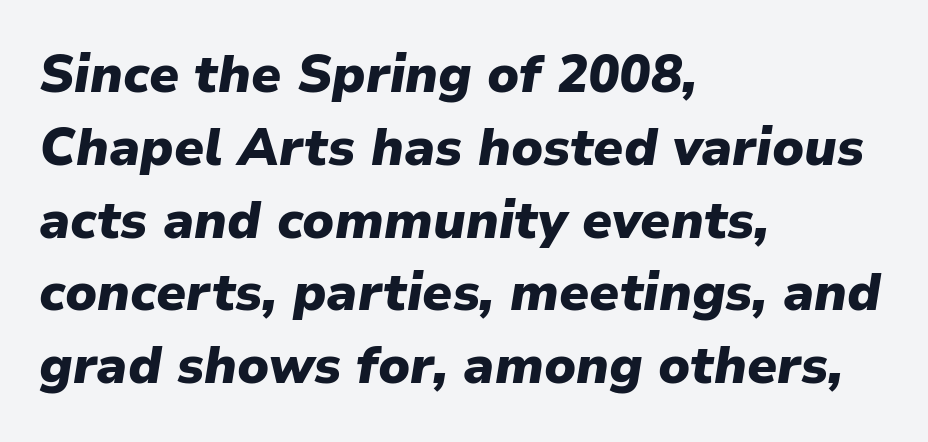
Q: Is the text bold? A: Yes.
Q: Is the text italic (slanted)? A: Yes, it leans right by about 9 degrees.
Q: Is the text underlined? A: No.
Q: How is the paragraph aligned? A: Left-aligned.
Q: Is the spacing between letters normal or unusually wide? A: Normal.
Q: Is the spacing between lines tight, normal or loose? A: Normal.
Q: Width (condensed, normal, or wide)? A: Normal.
Q: Stroke contrast? A: Low.
Q: x-height? A: Medium.
Q: Monospaced? A: No.
